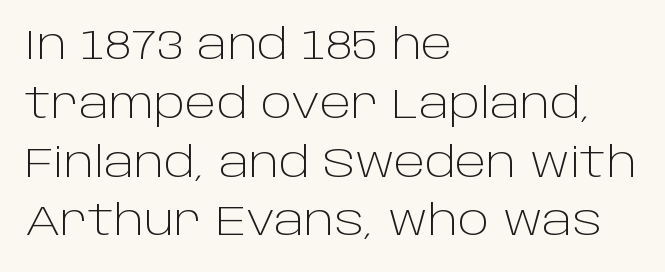
The image shows 42 px light sans-serif type, upright; set left-aligned, normal line spacing (1.4x), normal letter spacing, not underlined; low stroke contrast and a large x-height.
